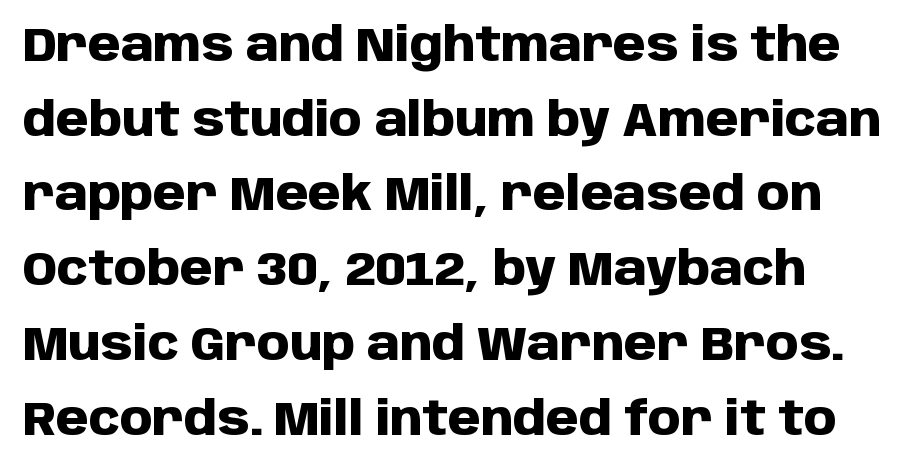
The image shows 47 px heavy sans-serif type, upright; set left-aligned, normal line spacing (1.59x), normal letter spacing, not underlined; low stroke contrast and a large x-height.
